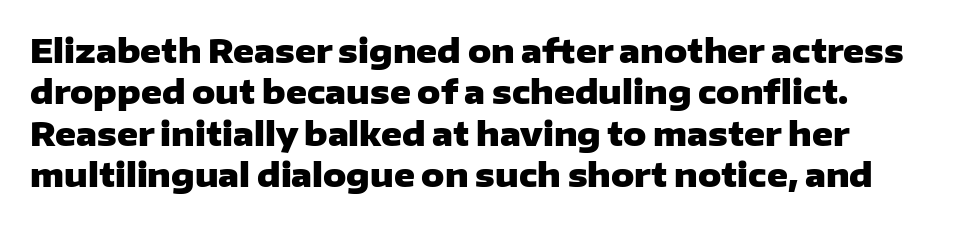
{"serif": "no", "italic": "no", "bold": "yes", "weight": "heavy", "width": "wide", "stroke_contrast": "low", "x_height": "medium", "monospaced": "no", "underline": "no", "line_spacing": "normal", "line_spacing_ratio": 1.29, "letter_spacing": "normal", "letter_spacing_em": 0.0, "glyph_px": 32}
